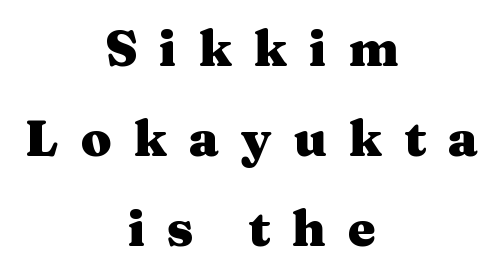
The image shows 50 px heavy, wide serif type, upright; set centered, line spacing 1.8x, unusually wide letter spacing (+0.44 em), not underlined; medium stroke contrast and a medium x-height.
